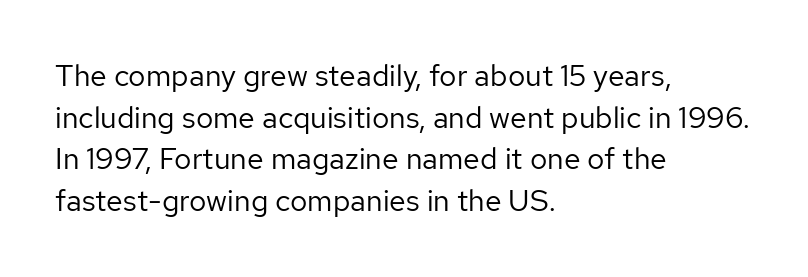
The image shows 30 px regular-weight sans-serif type, upright; set left-aligned, normal line spacing (1.39x), normal letter spacing, not underlined; low stroke contrast and a medium x-height.
